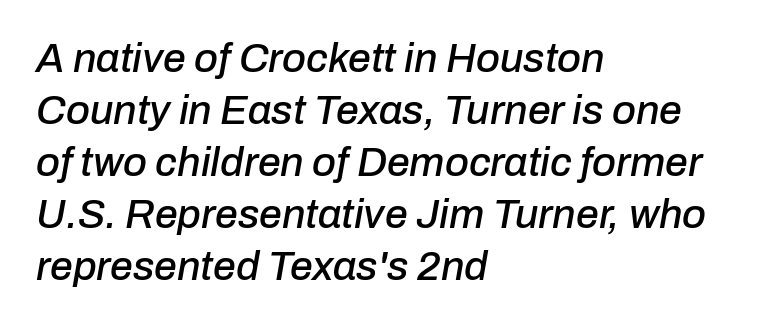
Q: Is the text italic (slanted)? A: Yes, it leans right by about 10 degrees.
Q: Is the text underlined? A: No.
Q: How is the paragraph aligned? A: Left-aligned.
Q: Is the spacing between letters normal or unusually wide? A: Normal.
Q: Is the spacing between lines tight, normal or loose? A: Normal.
Q: Width (condensed, normal, or wide)? A: Normal.
Q: Stroke contrast? A: Low.
Q: x-height? A: Medium.
Q: Monospaced? A: No.
